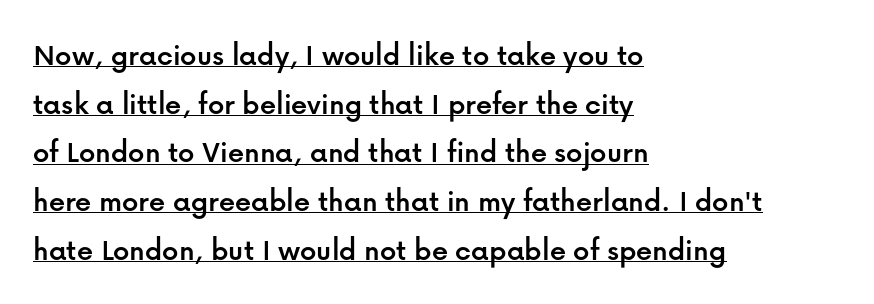
{"serif": "no", "italic": "no", "width": "normal", "stroke_contrast": "low", "x_height": "medium", "monospaced": "no", "underline": "yes", "align": "left", "line_spacing": "normal", "line_spacing_ratio": 1.52, "letter_spacing": "normal", "letter_spacing_em": 0.0, "glyph_px": 32}
